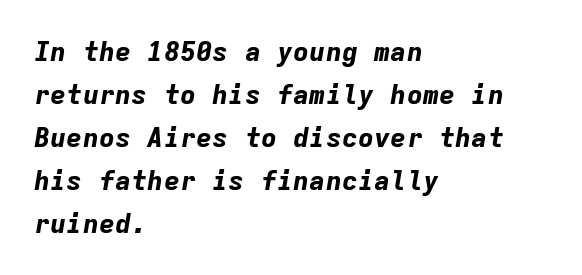
Q: Is the text bold? A: Yes.
Q: Is the text italic (slanted)? A: Yes, it leans right by about 9 degrees.
Q: Is the text underlined? A: No.
Q: How is the paragraph aligned? A: Left-aligned.
Q: Is the spacing between letters normal or unusually wide? A: Normal.
Q: Is the spacing between lines tight, normal or loose? A: Normal.
